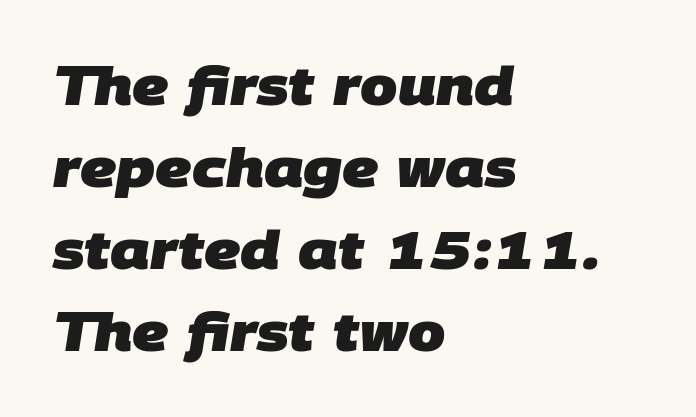
The passage shown is typeset with a sans-serif family. Is there much room between lines? A standard amount, neither cramped nor airy. Its strokes are broad and dark, the hallmark of bold type. Horizontally, the lines are justified to the leading edge only.
